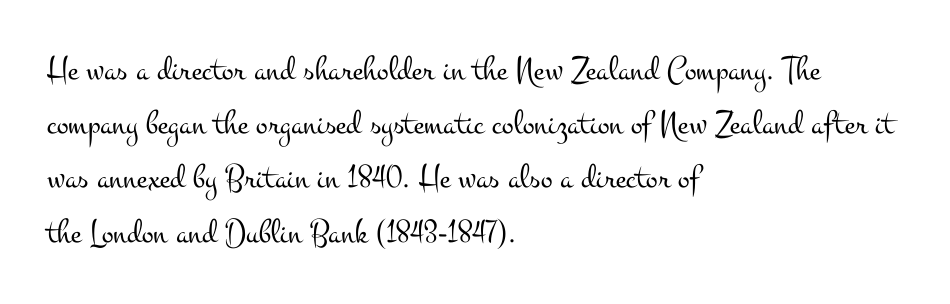
Q: Is the text bold? A: No.
Q: Is the text italic (slanted)? A: Yes.
Q: Is the typeface a serif or a sans-serif typeface? A: Serif.
Q: Is the text underlined? A: No.
Q: How is the paragraph aligned? A: Left-aligned.
Q: Is the spacing between letters normal or unusually wide? A: Normal.
Q: Is the spacing between lines tight, normal or loose? A: Normal.
Q: Width (condensed, normal, or wide)? A: Wide.
Q: Stroke contrast? A: Medium.
Q: x-height? A: Small.
Q: Monospaced? A: No.
